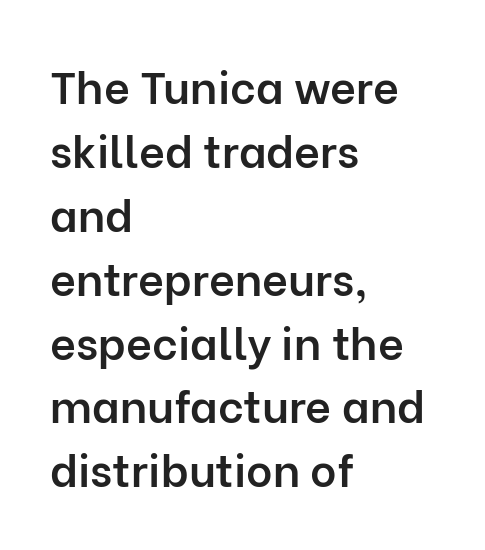
{"serif": "no", "italic": "no", "bold": "semi", "weight": "semibold", "width": "normal", "stroke_contrast": "low", "x_height": "medium", "monospaced": "no", "underline": "no", "align": "left", "line_spacing": "normal", "line_spacing_ratio": 1.42, "letter_spacing": "normal", "letter_spacing_em": 0.0, "glyph_px": 45}
